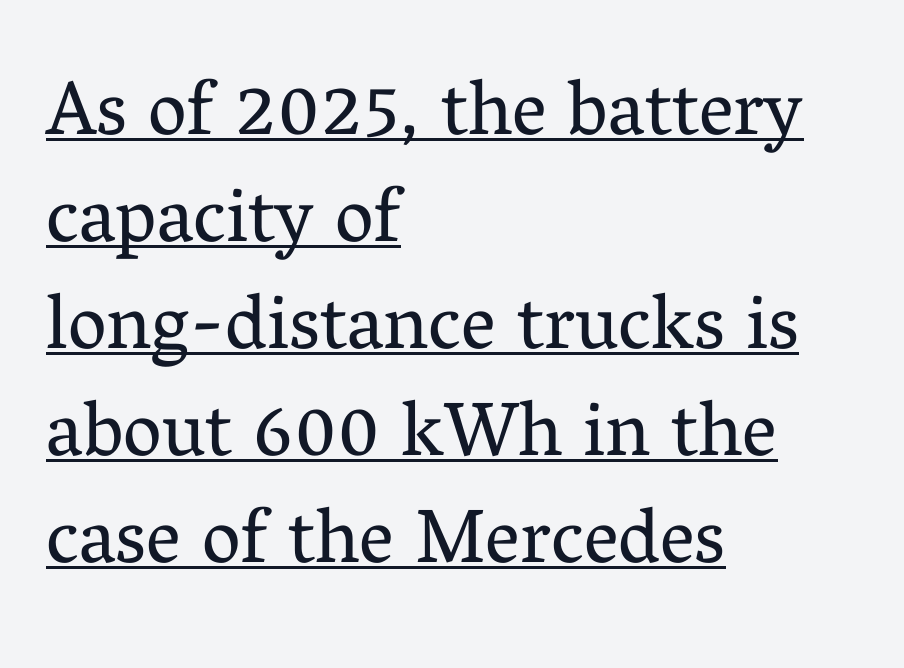
Q: Is the text bold? A: No.
Q: Is the text italic (slanted)? A: No, it is upright.
Q: Is the typeface a serif or a sans-serif typeface? A: Serif.
Q: Is the text underlined? A: Yes.
Q: How is the paragraph aligned? A: Left-aligned.
Q: Is the spacing between letters normal or unusually wide? A: Normal.
Q: Is the spacing between lines tight, normal or loose? A: Normal.
Q: Width (condensed, normal, or wide)? A: Normal.
Q: Stroke contrast? A: Medium.
Q: x-height? A: Medium.
Q: Monospaced? A: No.
